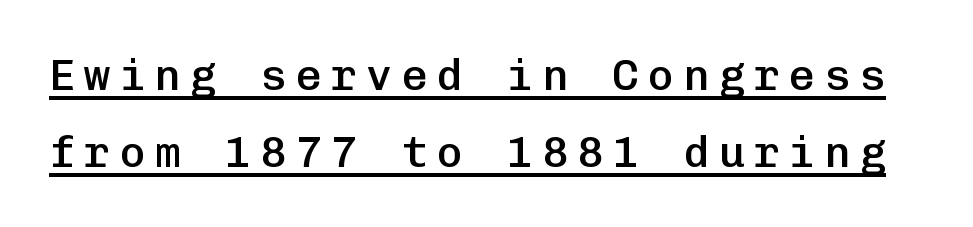
The image shows 43 px semibold sans-serif type, upright, monospaced; set line spacing 1.79x, unusually wide letter spacing (+0.22 em), underlined; low stroke contrast and a medium x-height.
